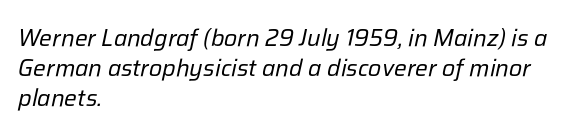
This rendering leaves character spacing at its baseline value. If you drew a ruler down the left edge, every line would touch it. Anything drawn beneath the words? Only blank space. This sample uses an oblique cut, with every glyph tilted off the vertical. The face looks like a standard text weight, possibly lighter.
